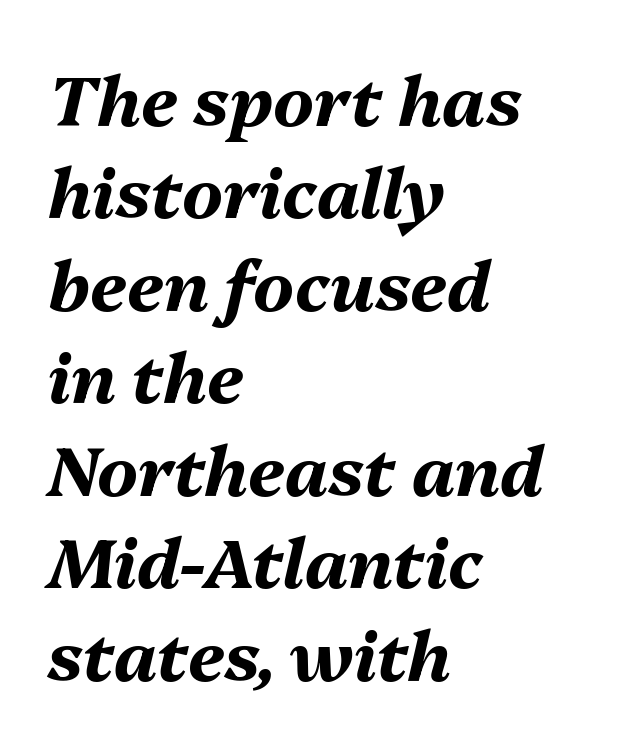
{"italic": "yes", "lean": "right", "slant_degrees": 13, "bold": "yes", "weight": "bold", "width": "normal", "stroke_contrast": "medium", "x_height": "medium", "monospaced": "no", "underline": "no", "align": "left", "line_spacing": "normal", "line_spacing_ratio": 1.34, "letter_spacing": "normal", "letter_spacing_em": 0.0, "glyph_px": 69}
